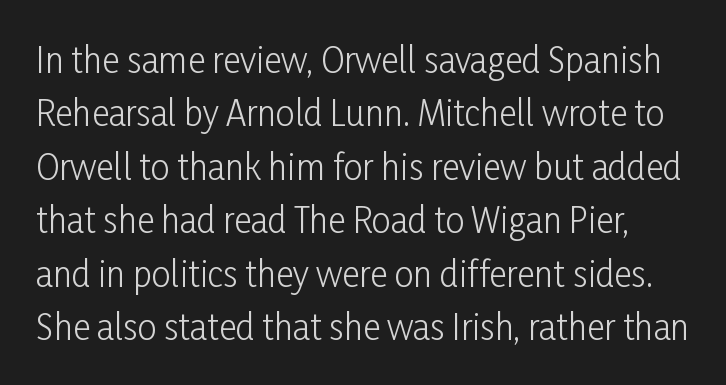
Q: Is the text bold? A: No.
Q: Is the text italic (slanted)? A: No, it is upright.
Q: Is the typeface a serif or a sans-serif typeface? A: Sans-serif.
Q: Is the text underlined? A: No.
Q: Is the spacing between letters normal or unusually wide? A: Normal.
Q: Is the spacing between lines tight, normal or loose? A: Normal.
Q: Width (condensed, normal, or wide)? A: Condensed.
Q: Stroke contrast? A: Low.
Q: x-height? A: Medium.
Q: Monospaced? A: No.
